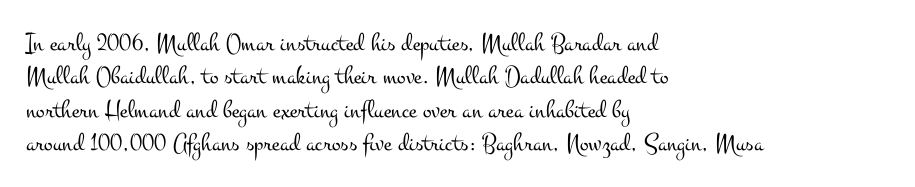
Q: Is the text bold? A: No.
Q: Is the text italic (slanted)? A: Yes.
Q: Is the text underlined? A: No.
Q: How is the paragraph aligned? A: Left-aligned.
Q: Is the spacing between letters normal or unusually wide? A: Normal.
Q: Is the spacing between lines tight, normal or loose? A: Normal.
